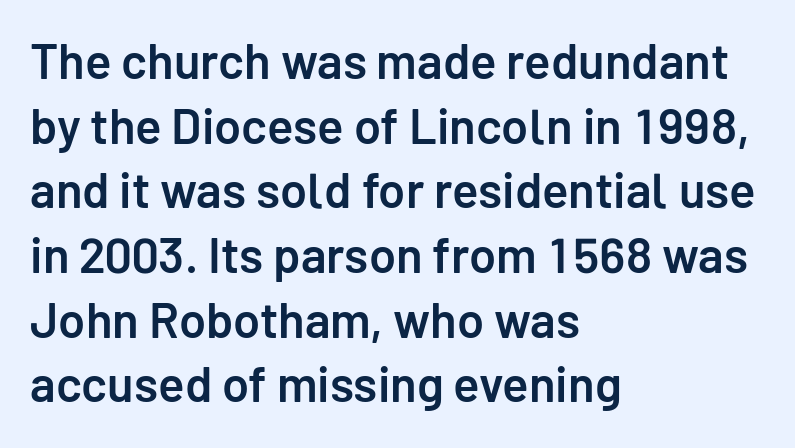
Is there any slant? The stems are plumb. Check under the words: just untouched page. Short note: letters normally spaced. The lines sit at an ordinary, default distance from one another. All the whitespace from short lines collects on the right.
